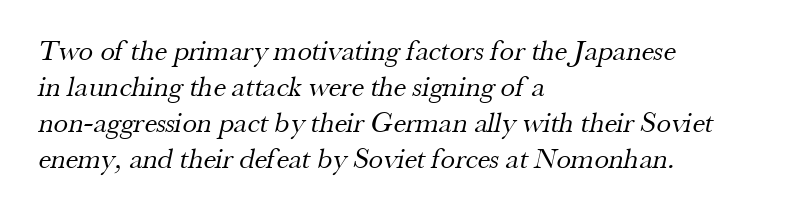
Has an underline been added? It has not. The typeface has the unassuming heft of standard copy or less. Look at the tracking — it's just the regular setting, nothing added. The lines are quadded left. A typesetter would call this proportional, since set widths differ per character. The letters carry serifs — small finishing strokes at the ends of their stems.
